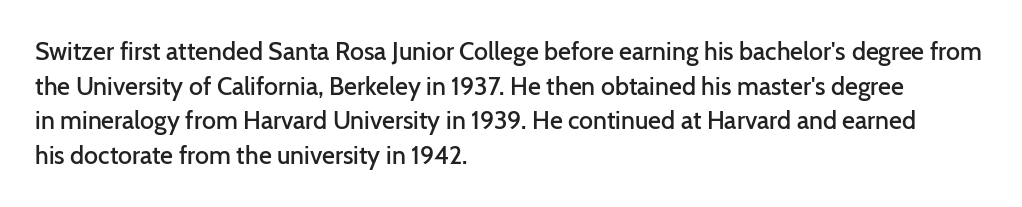
Q: Is the text bold? A: Semi-bold.
Q: Is the text italic (slanted)? A: No, it is upright.
Q: Is the text underlined? A: No.
Q: How is the paragraph aligned? A: Left-aligned.
Q: Is the spacing between letters normal or unusually wide? A: Normal.
Q: Is the spacing between lines tight, normal or loose? A: Normal.
